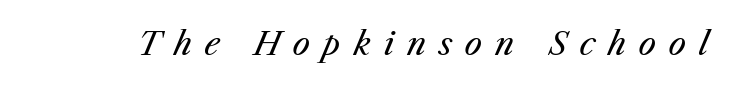
{"italic": "yes", "lean": "right", "slant_degrees": 25, "bold": "no", "weight": "regular", "width": "normal", "stroke_contrast": "medium", "x_height": "medium", "monospaced": "no", "underline": "no", "letter_spacing": "wide", "letter_spacing_em": 0.41, "glyph_px": 31}
